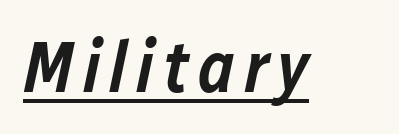
Compared with ordinary roman type, these characters are visibly tilted. Every letter is mildly thick-stroked: semibold rather than bold. You could not count columns in this text — the font is proportionally spaced. Each line of the rendering has a horizontal stroke beneath the glyphs.
